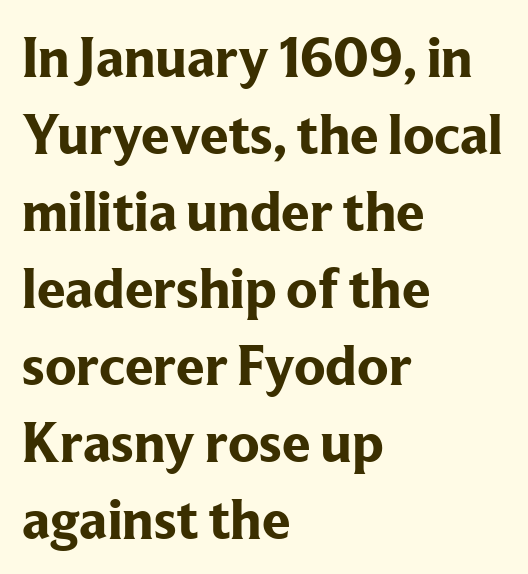
Q: Is the text bold? A: Yes.
Q: Is the text italic (slanted)? A: No, it is upright.
Q: Is the typeface a serif or a sans-serif typeface? A: Serif.
Q: Is the text underlined? A: No.
Q: How is the paragraph aligned? A: Left-aligned.
Q: Is the spacing between letters normal or unusually wide? A: Normal.
Q: Is the spacing between lines tight, normal or loose? A: Normal.
Q: Width (condensed, normal, or wide)? A: Normal.
Q: Stroke contrast? A: Low.
Q: x-height? A: Medium.
Q: Monospaced? A: No.
